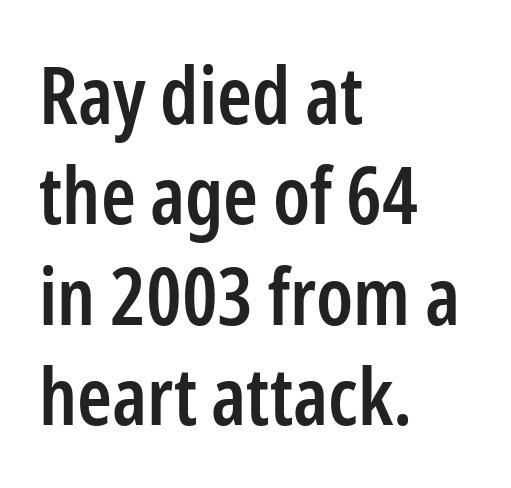
{"serif": "no", "italic": "no", "bold": "semi", "weight": "semibold", "width": "condensed", "stroke_contrast": "low", "x_height": "medium", "monospaced": "no", "underline": "no", "align": "left", "line_spacing": "normal", "line_spacing_ratio": 1.27, "letter_spacing": "normal", "letter_spacing_em": 0.0, "glyph_px": 79}
